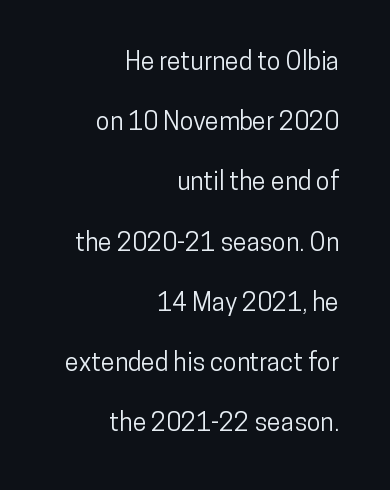
Q: Is the text italic (slanted)? A: No, it is upright.
Q: Is the text underlined? A: No.
Q: How is the paragraph aligned? A: Right-aligned.
Q: Is the spacing between letters normal or unusually wide? A: Normal.
Q: Is the spacing between lines tight, normal or loose? A: Loose.
